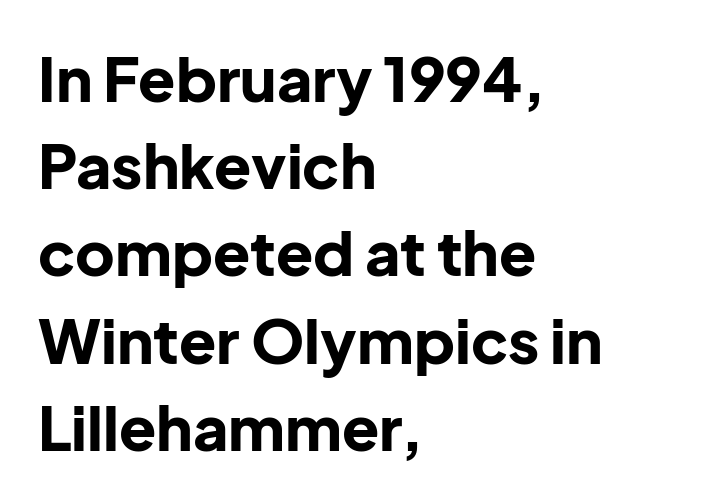
Q: Is the text bold? A: Yes.
Q: Is the text italic (slanted)? A: No, it is upright.
Q: Is the typeface a serif or a sans-serif typeface? A: Sans-serif.
Q: Is the text underlined? A: No.
Q: How is the paragraph aligned? A: Left-aligned.
Q: Is the spacing between letters normal or unusually wide? A: Normal.
Q: Is the spacing between lines tight, normal or loose? A: Normal.
Q: Width (condensed, normal, or wide)? A: Normal.
Q: Stroke contrast? A: Low.
Q: x-height? A: Medium.
Q: Monospaced? A: No.
